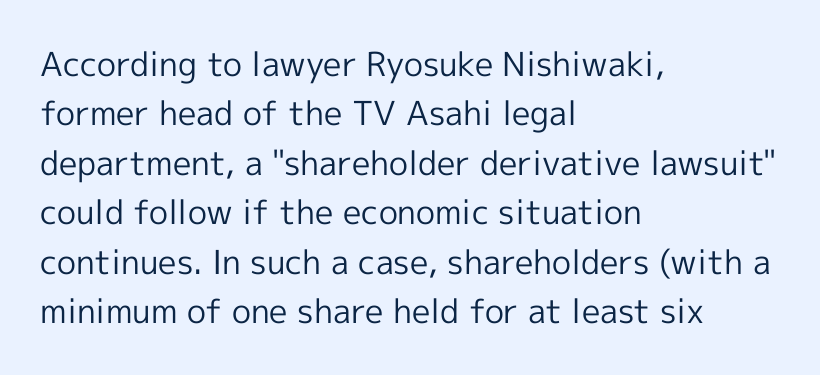
In terms of letterform style, serifs are entirely absent. Beneath every word, the page is bare. Caption: multi-line text, flush left, ragged right. Do the letters lean? They stand straight.
